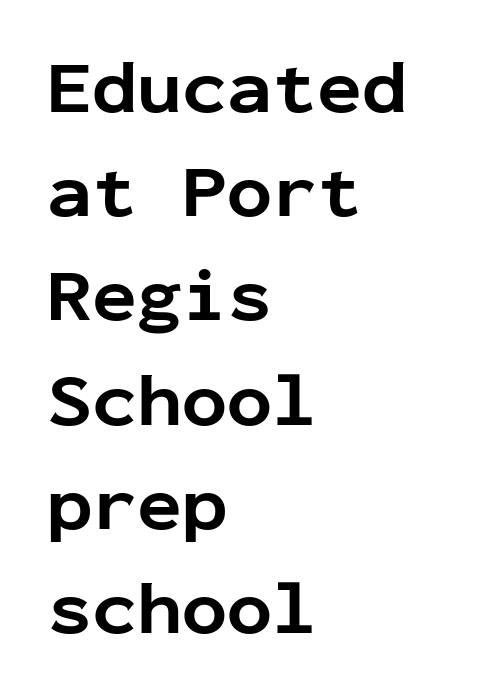
{"serif": "no", "italic": "no", "bold": "yes", "weight": "bold", "width": "normal", "stroke_contrast": "low", "x_height": "medium", "monospaced": "yes", "underline": "no", "align": "left", "line_spacing": "normal", "line_spacing_ratio": 1.39, "letter_spacing": "normal", "letter_spacing_em": 0.0, "glyph_px": 75}
